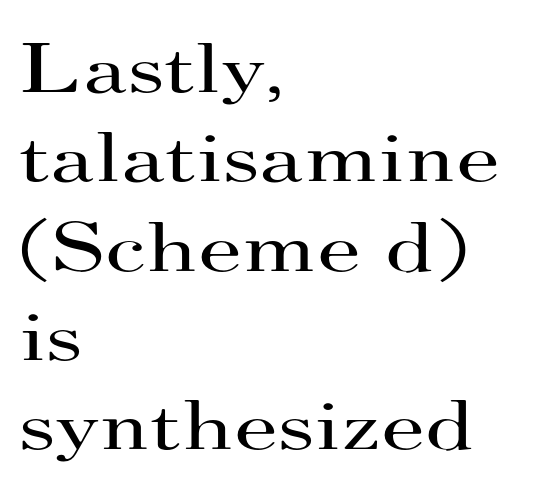
Q: Is the text bold? A: No.
Q: Is the text italic (slanted)? A: No, it is upright.
Q: Is the typeface a serif or a sans-serif typeface? A: Serif.
Q: Is the text underlined? A: No.
Q: How is the paragraph aligned? A: Left-aligned.
Q: Is the spacing between letters normal or unusually wide? A: Normal.
Q: Width (condensed, normal, or wide)? A: Wide.
Q: Stroke contrast? A: High.
Q: x-height? A: Small.
Q: Monospaced? A: No.
